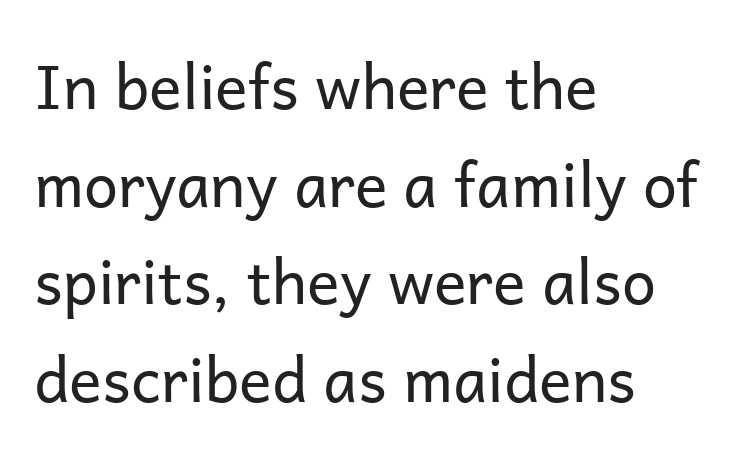
The image shows 61 px regular-weight sans-serif type, upright; set left-aligned, normal line spacing (1.6x), normal letter spacing, not underlined; low stroke contrast and a medium x-height.
